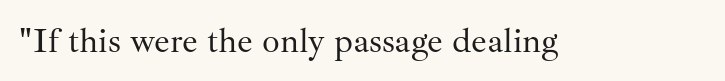
{"serif": "yes", "italic": "no", "bold": "no", "weight": "regular", "width": "normal", "stroke_contrast": "medium", "x_height": "small", "monospaced": "no", "underline": "no", "letter_spacing": "normal", "letter_spacing_em": 0.0, "glyph_px": 35}
